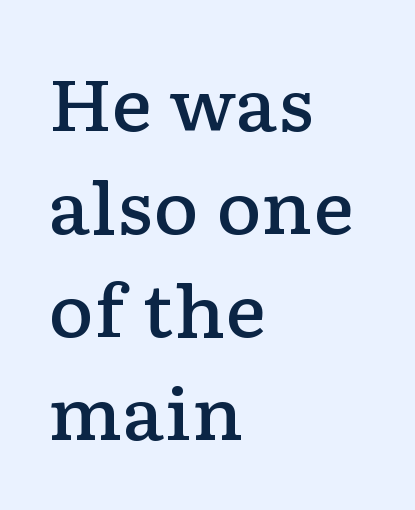
The image shows 70 px semibold, wide serif type, upright; set left-aligned, normal line spacing (1.47x), normal letter spacing, not underlined; low stroke contrast and a medium x-height.
